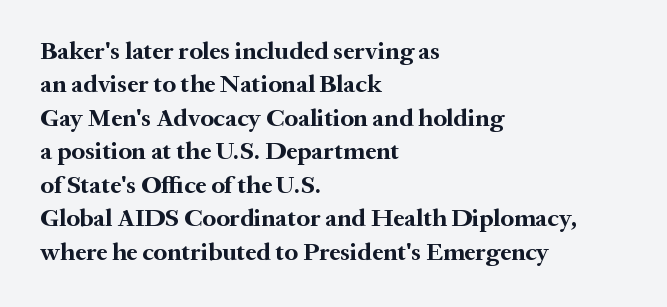
The image shows 25 px bold type, upright; set left-aligned, normal line spacing (1.34x), normal letter spacing, not underlined.
